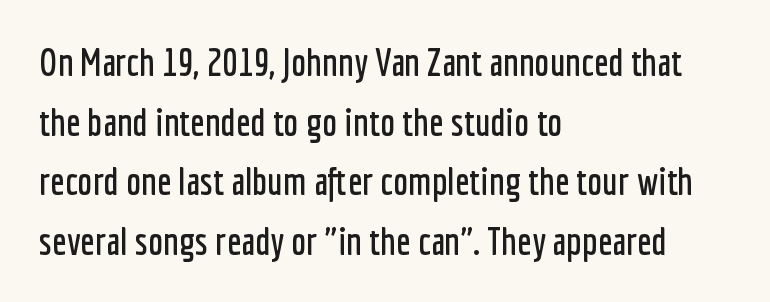
Classification — sans serif. The glyphs are unaccompanied by any horizontal stroke below them. Varying glyph widths throughout — classic text-font behaviour. Leading matches the norm, producing a regular column. Between one letter and the next there's only the usual sliver of space. Visually the block forms a straight wall on the left and a jagged coastline on the right.
